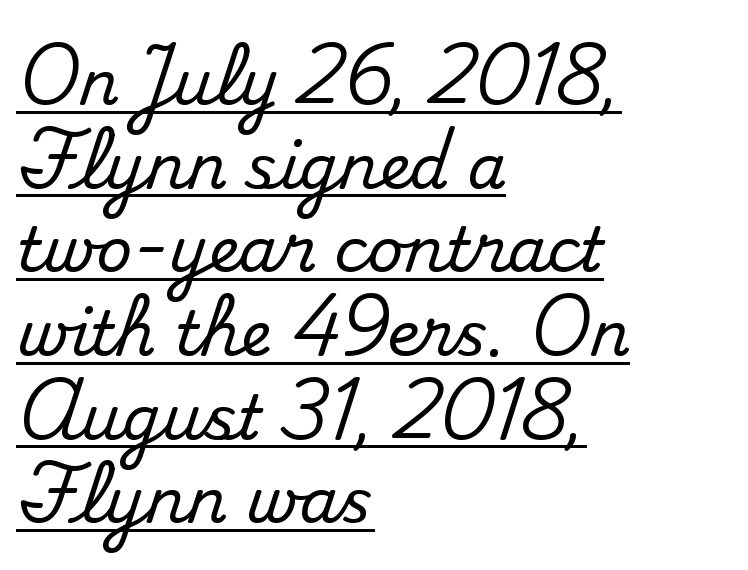
The image shows 62 px serif type; set left-aligned, normal line spacing (1.35x), normal letter spacing, underlined; medium stroke contrast and a small x-height.
